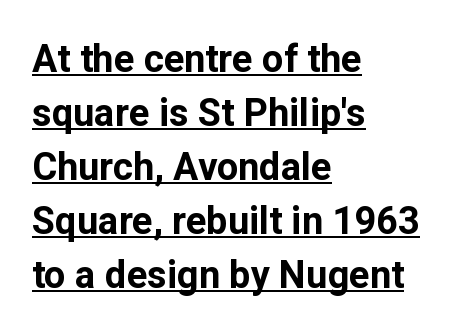
Q: Is the text bold? A: Yes.
Q: Is the text italic (slanted)? A: No, it is upright.
Q: Is the typeface a serif or a sans-serif typeface? A: Sans-serif.
Q: Is the text underlined? A: Yes.
Q: How is the paragraph aligned? A: Left-aligned.
Q: Is the spacing between letters normal or unusually wide? A: Normal.
Q: Is the spacing between lines tight, normal or loose? A: Normal.
Q: Width (condensed, normal, or wide)? A: Normal.
Q: Stroke contrast? A: Low.
Q: x-height? A: Medium.
Q: Monospaced? A: No.
